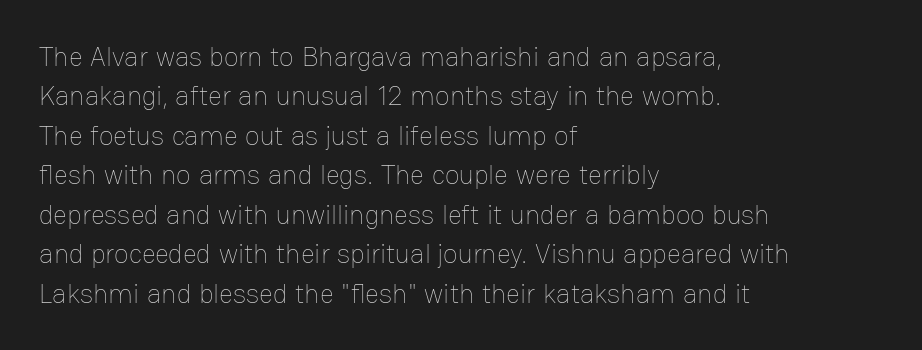
{"italic": "no", "bold": "no", "underline": "no", "align": "left", "line_spacing": "normal", "line_spacing_ratio": 1.46, "letter_spacing": "normal", "letter_spacing_em": 0.0, "glyph_px": 27}
